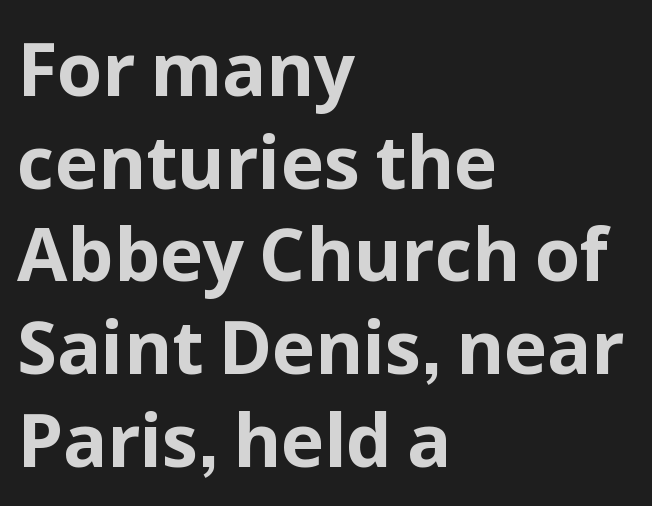
{"serif": "no", "italic": "no", "bold": "yes", "weight": "bold", "width": "normal", "stroke_contrast": "low", "x_height": "medium", "monospaced": "no", "underline": "no", "align": "left", "line_spacing": "normal", "line_spacing_ratio": 1.27, "letter_spacing": "normal", "letter_spacing_em": 0.0, "glyph_px": 73}
